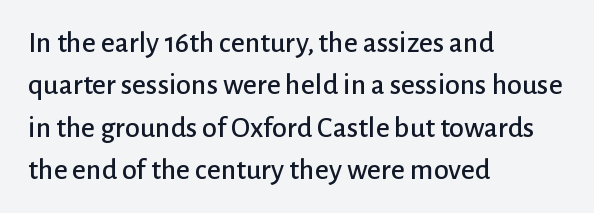
Q: Is the text italic (slanted)? A: No, it is upright.
Q: Is the typeface a serif or a sans-serif typeface? A: Sans-serif.
Q: Is the text underlined? A: No.
Q: How is the paragraph aligned? A: Left-aligned.
Q: Is the spacing between letters normal or unusually wide? A: Normal.
Q: Is the spacing between lines tight, normal or loose? A: Normal.
Q: Width (condensed, normal, or wide)? A: Normal.
Q: Stroke contrast? A: Low.
Q: x-height? A: Medium.
Q: Monospaced? A: No.
